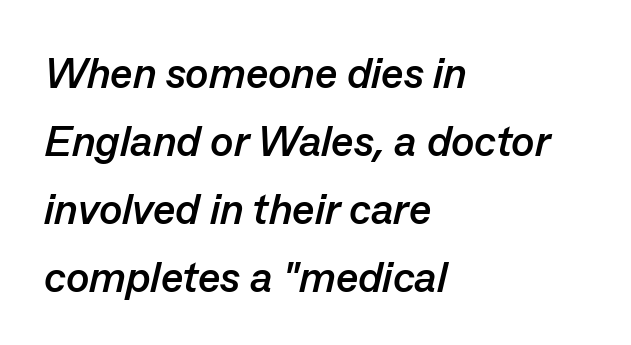
Q: Is the text bold? A: Yes.
Q: Is the text italic (slanted)? A: Yes, it leans right by about 13 degrees.
Q: Is the text underlined? A: No.
Q: How is the paragraph aligned? A: Left-aligned.
Q: Is the spacing between letters normal or unusually wide? A: Normal.
Q: Is the spacing between lines tight, normal or loose? A: Normal.
Q: Width (condensed, normal, or wide)? A: Normal.
Q: Stroke contrast? A: Low.
Q: x-height? A: Medium.
Q: Monospaced? A: No.
